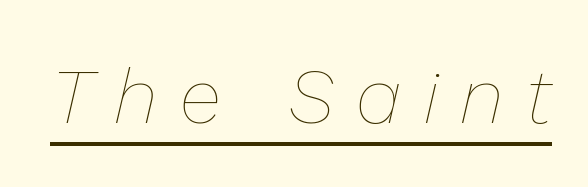
The image shows 77 px thin type, italic (leaning right); set unusually wide letter spacing (+0.29 em), underlined; low stroke contrast and a medium x-height.
